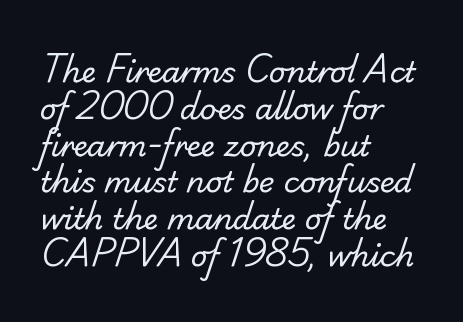
Q: Is the text bold? A: No.
Q: Is the typeface a serif or a sans-serif typeface? A: Sans-serif.
Q: Is the text underlined? A: No.
Q: How is the paragraph aligned? A: Left-aligned.
Q: Is the spacing between letters normal or unusually wide? A: Normal.
Q: Is the spacing between lines tight, normal or loose? A: Normal.
Q: Width (condensed, normal, or wide)? A: Normal.
Q: Stroke contrast? A: Low.
Q: x-height? A: Small.
Q: Monospaced? A: No.
